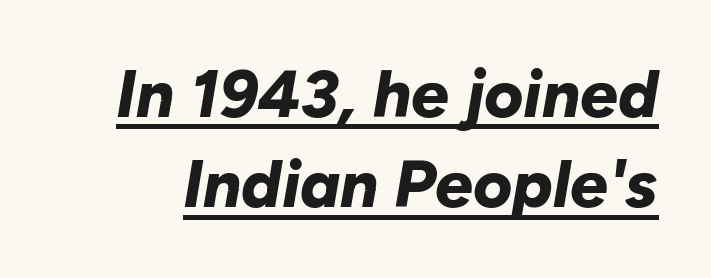
The image shows 67 px bold type, italic (leaning right); set normal line spacing (1.35x), normal letter spacing, underlined; low stroke contrast and a medium x-height.
